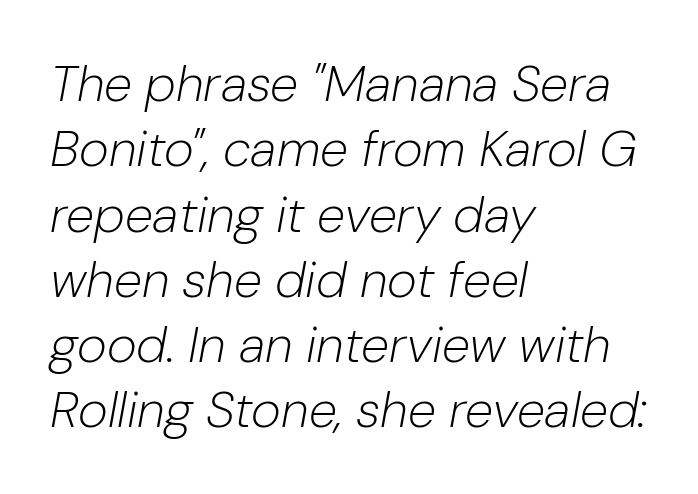
Q: Is the text bold? A: No.
Q: Is the text italic (slanted)? A: Yes, it leans right by about 10 degrees.
Q: Is the text underlined? A: No.
Q: How is the paragraph aligned? A: Left-aligned.
Q: Is the spacing between letters normal or unusually wide? A: Normal.
Q: Is the spacing between lines tight, normal or loose? A: Normal.
Q: Width (condensed, normal, or wide)? A: Normal.
Q: Stroke contrast? A: Low.
Q: x-height? A: Medium.
Q: Monospaced? A: No.
